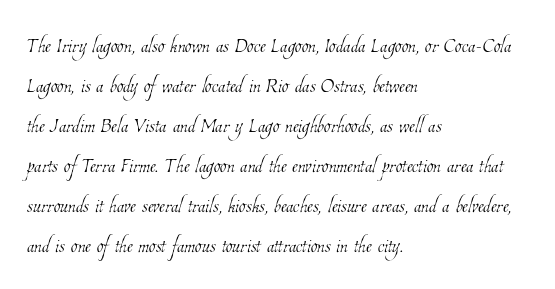
The image shows 27 px text type; set left-aligned, normal line spacing (1.48x), normal letter spacing, not underlined.
